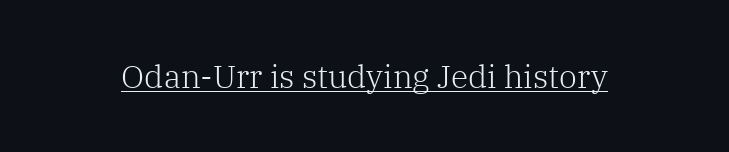
Tracking here is standard; glyphs follow each other at the usual distance. Tall strokes in this sample are plumb rather than angled. This sample has the flowing, uneven cadence of proportional lettering. This is underlined copy, the kind a proofreader might mark for attention. Letters have the restrained weight of plain body copy at most.
